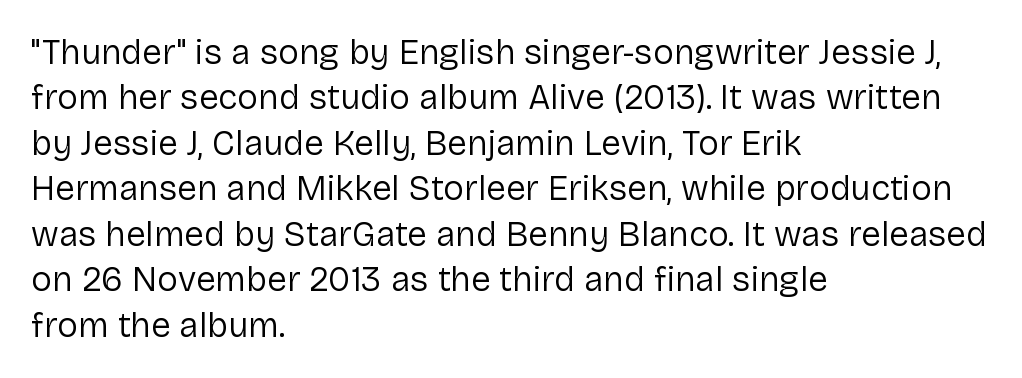
{"serif": "no", "italic": "no", "bold": "no", "weight": "regular", "width": "normal", "stroke_contrast": "low", "x_height": "medium", "monospaced": "no", "underline": "no", "align": "left", "line_spacing": "normal", "line_spacing_ratio": 1.3, "letter_spacing": "normal", "letter_spacing_em": 0.0, "glyph_px": 35}
